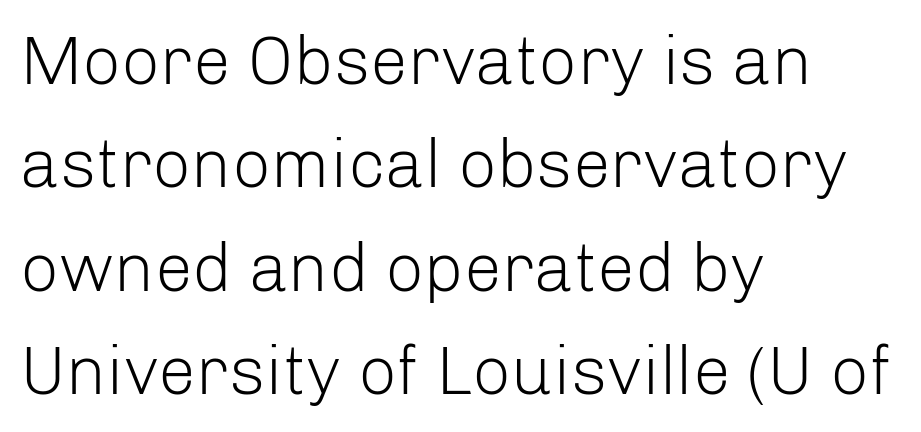
The image shows 68 px light sans-serif type, upright; set left-aligned, normal line spacing (1.52x), normal letter spacing, not underlined; low stroke contrast and a medium x-height.
